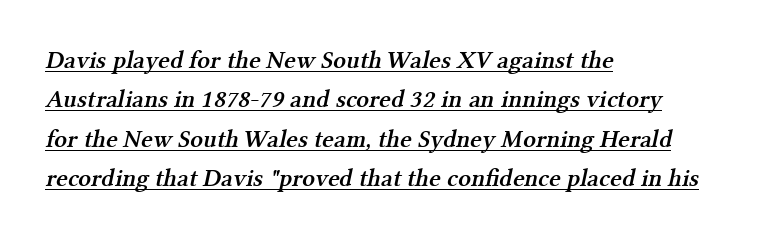
Q: Is the text bold? A: Semi-bold.
Q: Is the text underlined? A: Yes.
Q: How is the paragraph aligned? A: Left-aligned.
Q: Is the spacing between letters normal or unusually wide? A: Normal.
Q: Is the spacing between lines tight, normal or loose? A: Normal.
